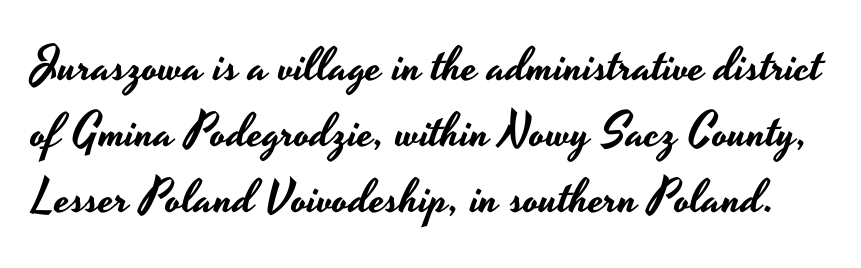
Q: Is the text italic (slanted)? A: Yes.
Q: Is the typeface a serif or a sans-serif typeface? A: Sans-serif.
Q: Is the text underlined? A: No.
Q: Is the spacing between letters normal or unusually wide? A: Normal.
Q: Is the spacing between lines tight, normal or loose? A: Normal.
Q: Width (condensed, normal, or wide)? A: Wide.
Q: Stroke contrast? A: Low.
Q: x-height? A: Small.
Q: Monospaced? A: No.
